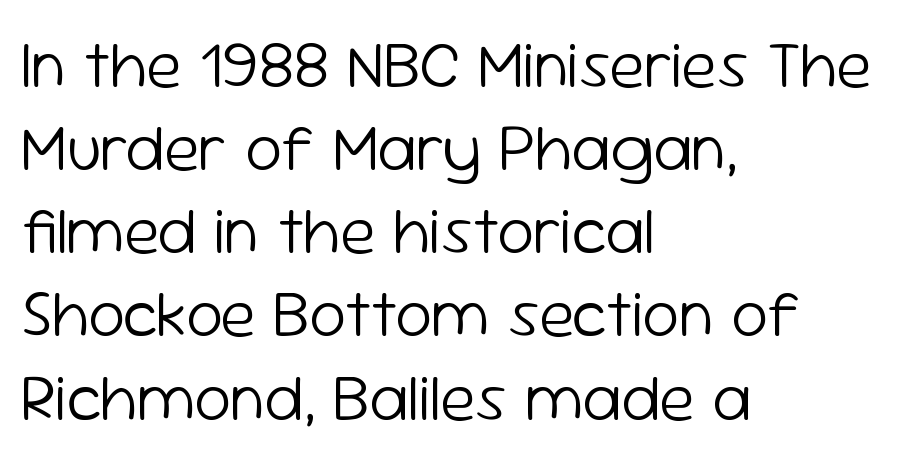
Q: Is the text bold? A: No.
Q: Is the text italic (slanted)? A: No, it is upright.
Q: Is the typeface a serif or a sans-serif typeface? A: Sans-serif.
Q: Is the text underlined? A: No.
Q: How is the paragraph aligned? A: Left-aligned.
Q: Is the spacing between letters normal or unusually wide? A: Normal.
Q: Is the spacing between lines tight, normal or loose? A: Normal.
Q: Width (condensed, normal, or wide)? A: Normal.
Q: Stroke contrast? A: Low.
Q: x-height? A: Medium.
Q: Monospaced? A: No.
